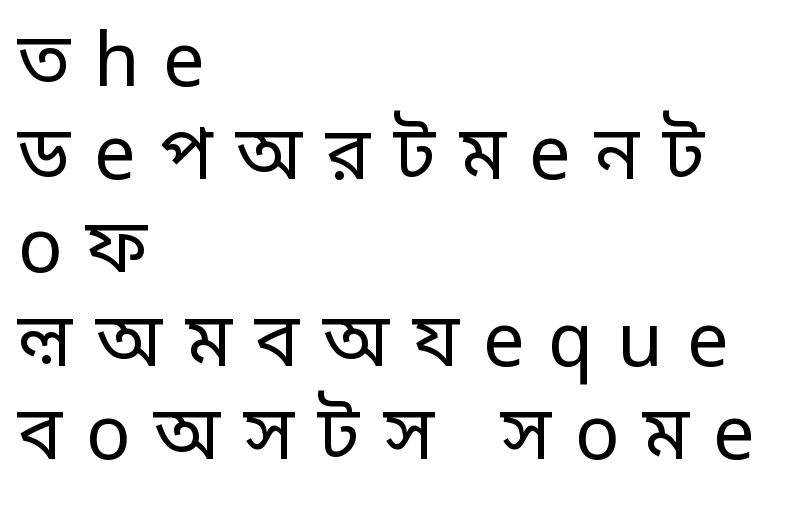
Q: Is the text bold? A: No.
Q: Is the text italic (slanted)? A: No, it is upright.
Q: Is the typeface a serif or a sans-serif typeface? A: Sans-serif.
Q: Is the text underlined? A: No.
Q: How is the paragraph aligned? A: Left-aligned.
Q: Is the spacing between letters normal or unusually wide? A: Unusually wide.
Q: Is the spacing between lines tight, normal or loose? A: Normal.
Q: Width (condensed, normal, or wide)? A: Normal.
Q: Stroke contrast? A: Low.
Q: x-height? A: Large.
Q: Monospaced? A: No.
